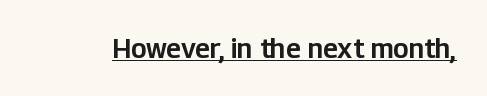
{"italic": "no", "underline": "yes", "letter_spacing": "normal", "letter_spacing_em": 0.0, "glyph_px": 27}
